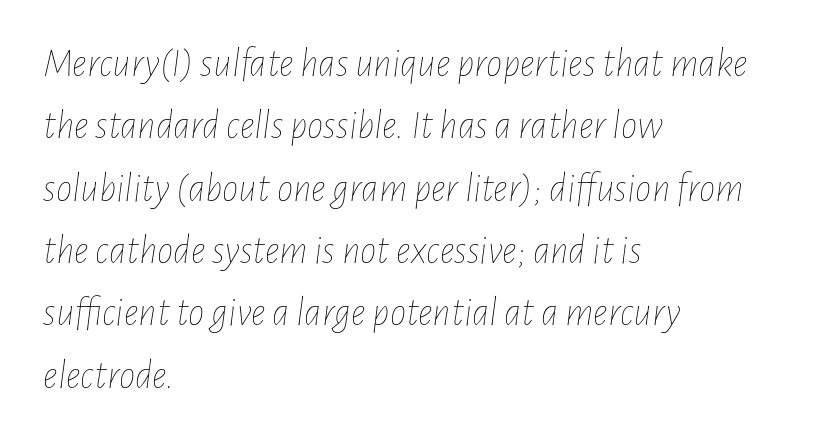
{"italic": "yes", "lean": "right", "slant_degrees": 7, "bold": "no", "weight": "thin", "width": "condensed", "stroke_contrast": "low", "x_height": "medium", "monospaced": "no", "underline": "no", "align": "left", "line_spacing": "normal", "line_spacing_ratio": 1.52, "letter_spacing": "normal", "letter_spacing_em": 0.0, "glyph_px": 41}
